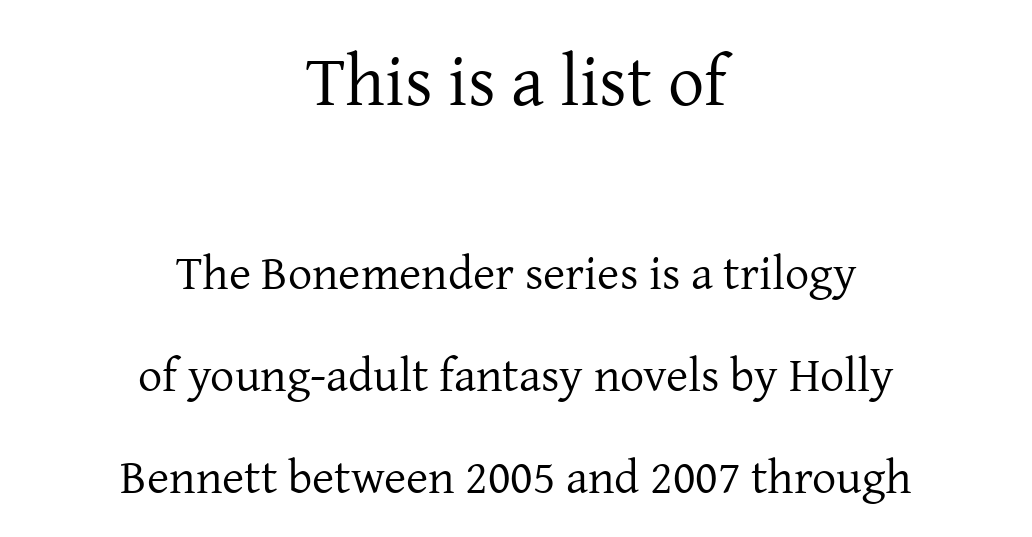
The image shows 72 px regular-weight serif type, upright; set centered, loose line spacing (2.13x), normal letter spacing, not underlined; the first (top) block is 1.5x larger; low stroke contrast and a medium x-height.
